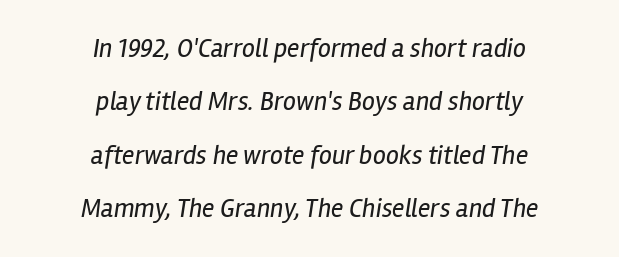
Q: Is the text bold? A: No.
Q: Is the text italic (slanted)? A: Yes, it leans right by about 12 degrees.
Q: Is the text underlined? A: No.
Q: How is the paragraph aligned? A: Centered.
Q: Is the spacing between letters normal or unusually wide? A: Normal.
Q: Is the spacing between lines tight, normal or loose? A: Loose.
